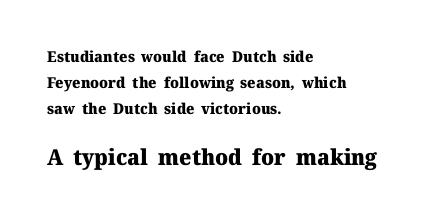
The image shows 22 px bold type, upright; set left-aligned, line spacing 1.75x, normal letter spacing, not underlined; the second (bottom) block is 1.47x larger.
